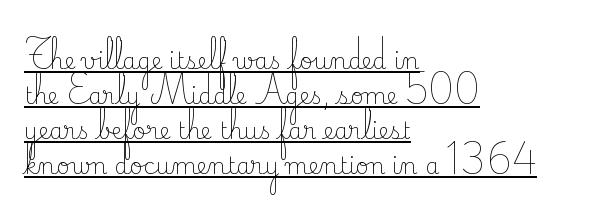
{"italic": "no", "bold": "no", "underline": "yes", "align": "left", "line_spacing": "normal", "line_spacing_ratio": 1.52, "letter_spacing": "normal", "letter_spacing_em": 0.0, "glyph_px": 23}
